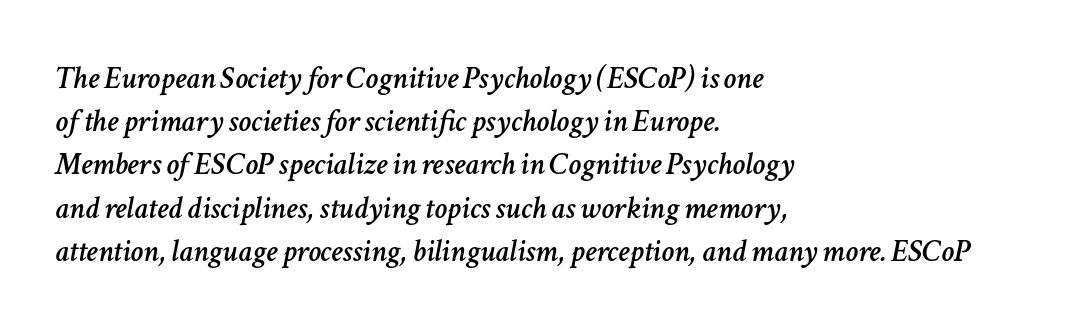
Q: Is the text italic (slanted)? A: Yes, it leans right by about 11 degrees.
Q: Is the text underlined? A: No.
Q: How is the paragraph aligned? A: Left-aligned.
Q: Is the spacing between letters normal or unusually wide? A: Normal.
Q: Is the spacing between lines tight, normal or loose? A: Normal.
Q: Width (condensed, normal, or wide)? A: Normal.
Q: Stroke contrast? A: Low.
Q: x-height? A: Medium.
Q: Monospaced? A: No.
